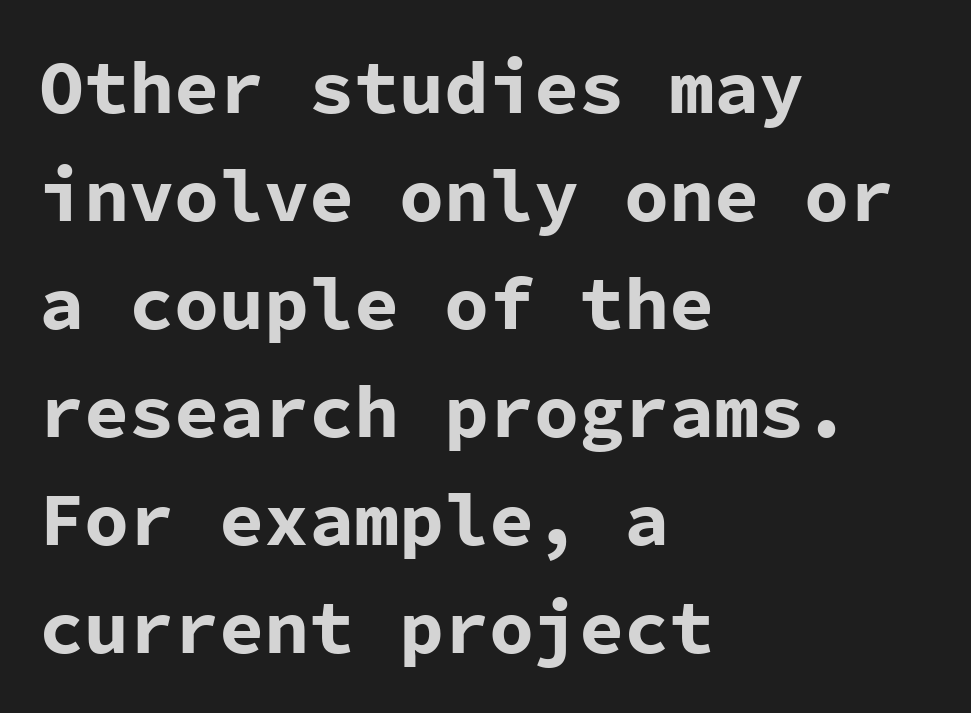
Visually the block forms a straight wall on the left and a jagged coastline on the right. You can tell it's not italic because the verticals are truly vertical. Each letter's strokes conclude bluntly, with no projecting serifs. A typesetter would call this monospace, since all characters share one set width.
